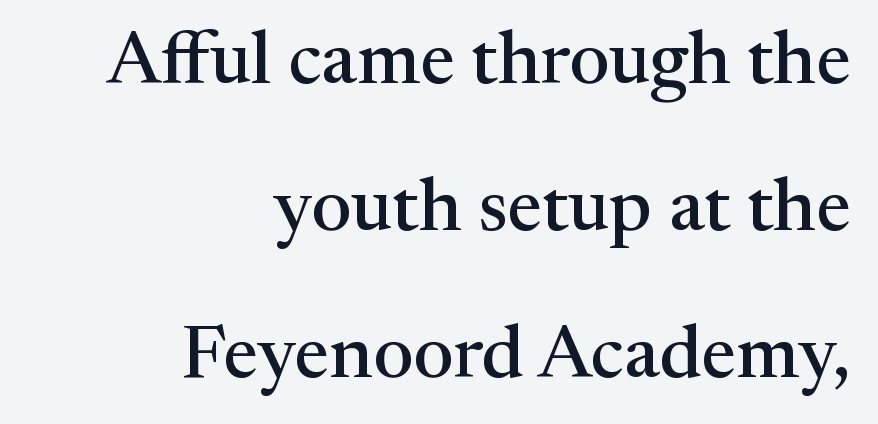
{"serif": "yes", "italic": "no", "width": "normal", "stroke_contrast": "medium", "x_height": "medium", "monospaced": "no", "underline": "no", "align": "right", "line_spacing": "loose", "line_spacing_ratio": 1.96, "letter_spacing": "normal", "letter_spacing_em": 0.0, "glyph_px": 75}
